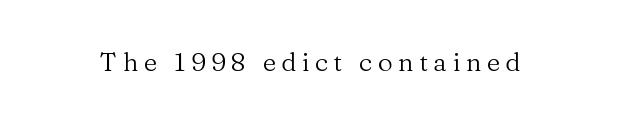
{"italic": "no", "bold": "no", "underline": "no", "letter_spacing": "wide", "letter_spacing_em": 0.21, "glyph_px": 26}
